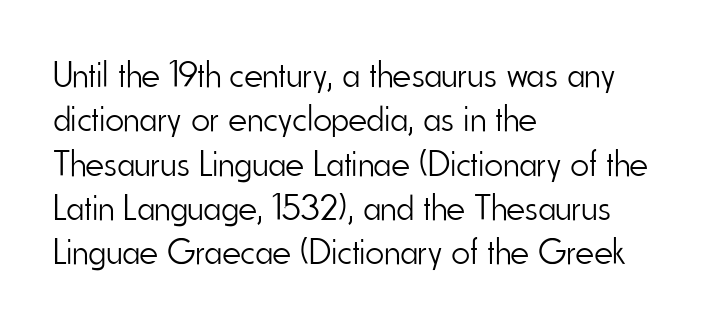
Q: Is the text bold? A: No.
Q: Is the text italic (slanted)? A: No, it is upright.
Q: Is the typeface a serif or a sans-serif typeface? A: Sans-serif.
Q: Is the text underlined? A: No.
Q: How is the paragraph aligned? A: Left-aligned.
Q: Is the spacing between letters normal or unusually wide? A: Normal.
Q: Width (condensed, normal, or wide)? A: Condensed.
Q: Stroke contrast? A: Low.
Q: x-height? A: Small.
Q: Monospaced? A: No.
